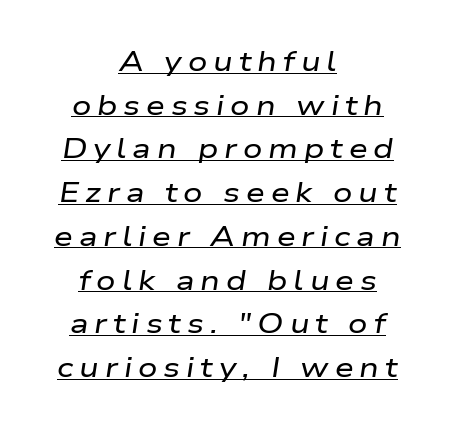
The image shows 27 px text type, italic (leaning right); set centered, normal line spacing (1.62x), unusually wide letter spacing (+0.22 em), underlined.
